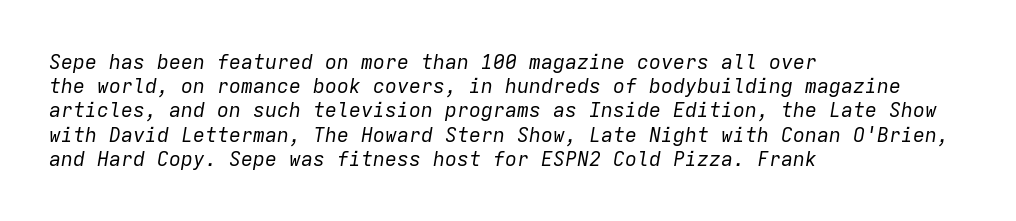
Q: Is the text bold? A: No.
Q: Is the text italic (slanted)? A: Yes, it leans right by about 9 degrees.
Q: Is the text underlined? A: No.
Q: How is the paragraph aligned? A: Left-aligned.
Q: Is the spacing between letters normal or unusually wide? A: Normal.
